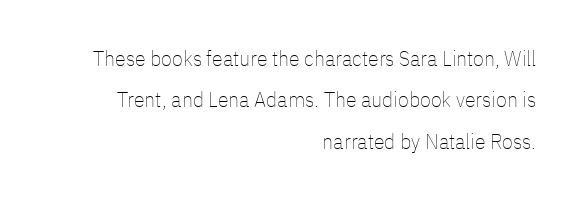
Q: Is the text bold? A: No.
Q: Is the text italic (slanted)? A: No, it is upright.
Q: Is the text underlined? A: No.
Q: How is the paragraph aligned? A: Right-aligned.
Q: Is the spacing between letters normal or unusually wide? A: Normal.
